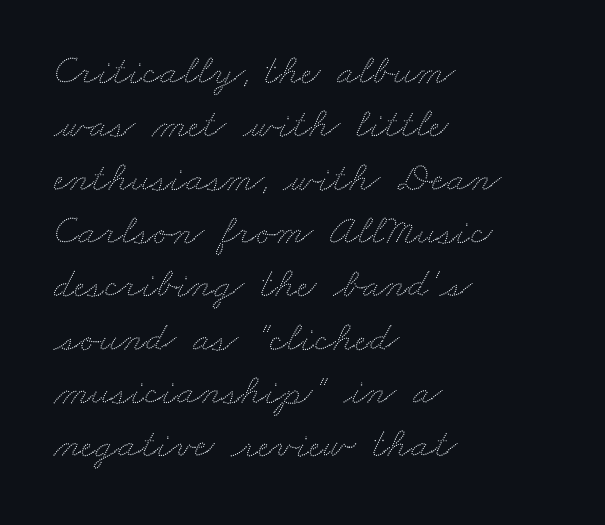
{"width": "wide", "stroke_contrast": "low", "x_height": "small", "monospaced": "no", "underline": "no", "align": "left", "line_spacing": "normal", "line_spacing_ratio": 1.27, "letter_spacing": "normal", "letter_spacing_em": 0.0, "glyph_px": 42}
